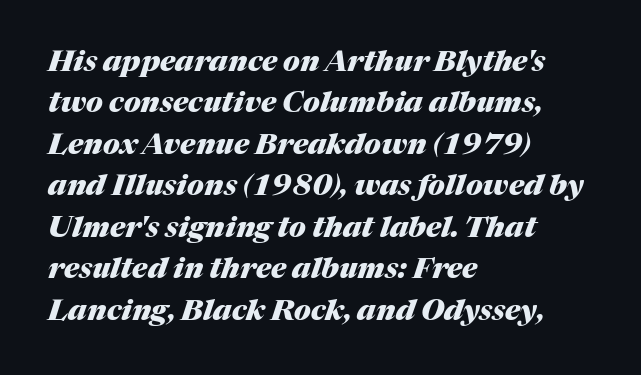
In terms of letterspacing, this is plain default setting. Layout note: lines flush left. The block of text has a typical density, with ordinary space between rows. A clean baseline with only descenders dipping below it.
